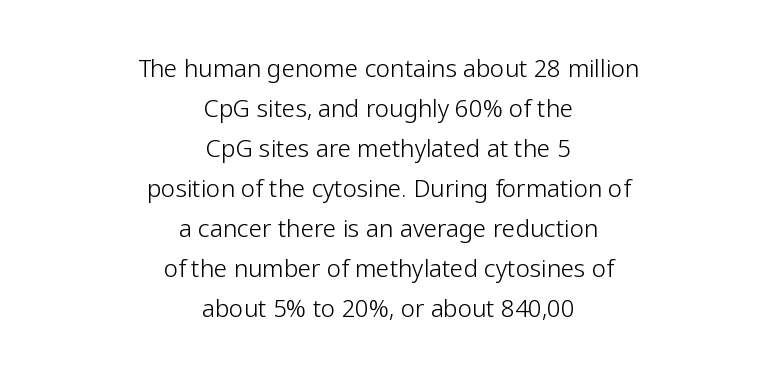
{"italic": "no", "bold": "no", "underline": "no", "align": "center", "line_spacing": "normal", "line_spacing_ratio": 1.67, "letter_spacing": "normal", "letter_spacing_em": 0.0, "glyph_px": 24}
